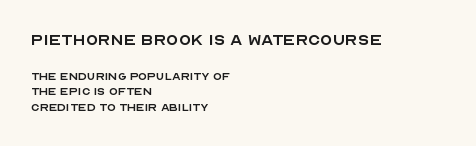
A quiet, ordinary-to-light weight characterises the typeface. Ordinary non-slanted type is in use. Is the lower block the larger one? No — the upper block carries the bigger type. The passage shown stacks its lines with hardly any gap. Rule under the text: the space is simply empty.
